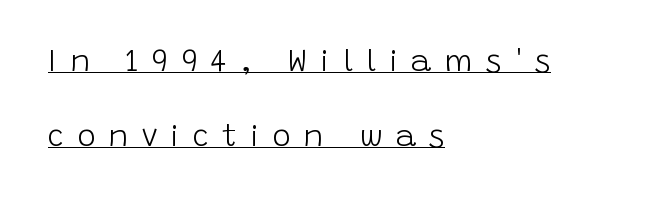
Q: Is the text bold? A: No.
Q: Is the text italic (slanted)? A: No, it is upright.
Q: Is the typeface a serif or a sans-serif typeface? A: Sans-serif.
Q: Is the text underlined? A: Yes.
Q: How is the paragraph aligned? A: Left-aligned.
Q: Is the spacing between letters normal or unusually wide? A: Unusually wide.
Q: Is the spacing between lines tight, normal or loose? A: Loose.
Q: Width (condensed, normal, or wide)? A: Normal.
Q: Stroke contrast? A: Low.
Q: x-height? A: Large.
Q: Monospaced? A: No.
